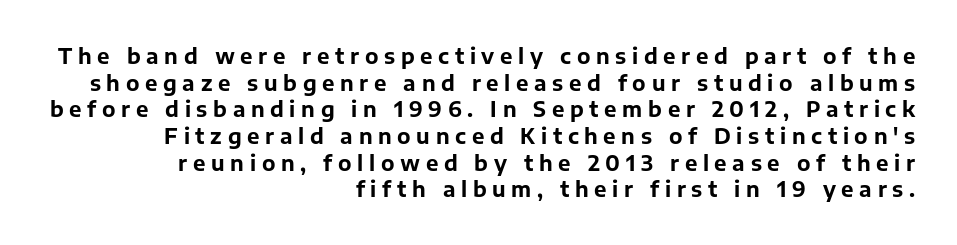
Q: Is the text bold? A: Yes.
Q: Is the text italic (slanted)? A: No, it is upright.
Q: Is the text underlined? A: No.
Q: How is the paragraph aligned? A: Right-aligned.
Q: Is the spacing between letters normal or unusually wide? A: Unusually wide.
Q: Is the spacing between lines tight, normal or loose? A: Normal.
